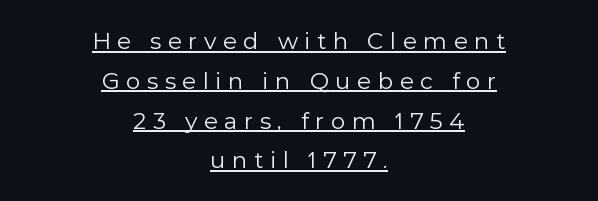
This is underlined copy, the kind a proofreader might mark for attention. Caption: multi-line text, centered on the measure. Honestly, the letter spacing is so wide it's the main thing you notice. Tall strokes in this sample are plumb rather than angled.
